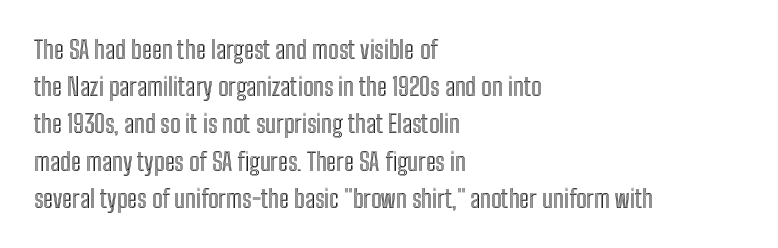
Designer's note — italics off, roman on. Compared with typical paragraphs, the rows here are spaced about the same. No word sits above an underline. Left-aligned paragraph, ragged on the right. This sample uses plain, unmodified letter spacing.
